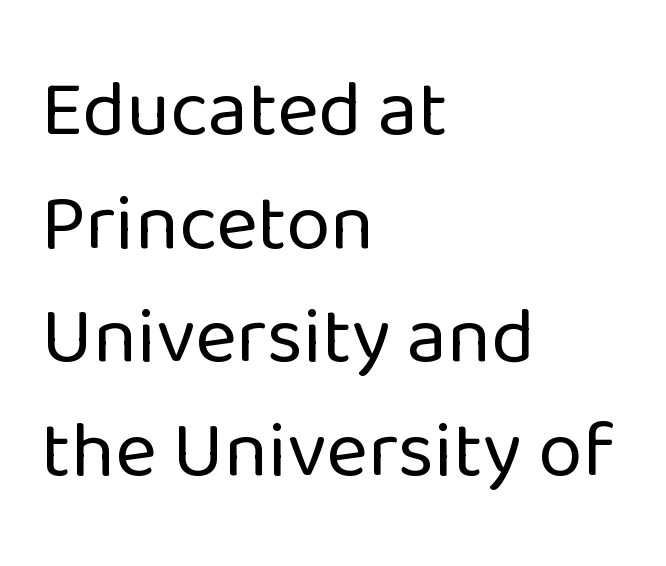
The image shows 80 px regular-weight sans-serif type, upright; set left-aligned, normal line spacing (1.42x), normal letter spacing, not underlined; low stroke contrast and a medium x-height.
